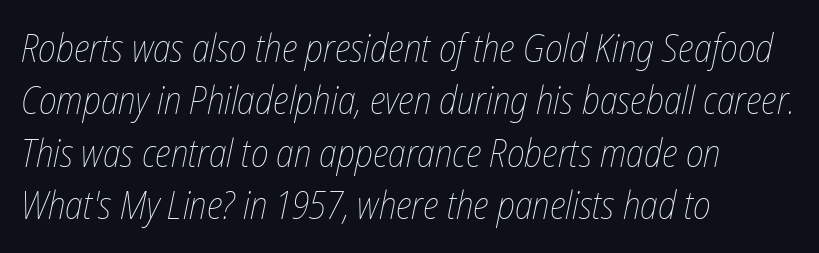
Ink coverage per letter is moderate at most. Looking at the ascenders, they clearly lean. The tracking reads as untouched default to a designer's eye. This rendering uses left alignment, leaving the right contour irregular.
